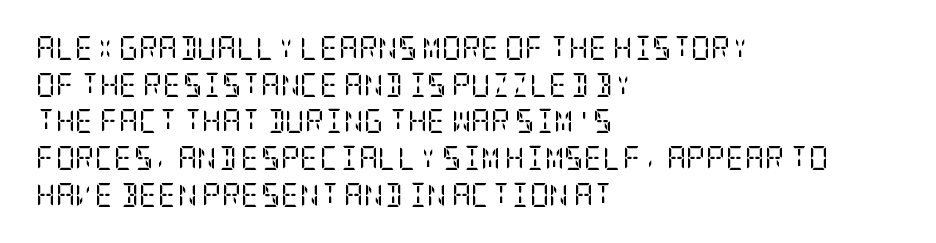
The image shows 24 px text type, upright; set left-aligned, normal line spacing (1.53x), normal letter spacing, not underlined.
